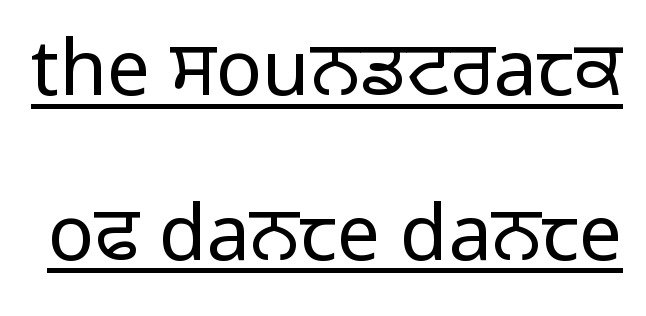
{"serif": "no", "italic": "no", "bold": "no", "weight": "regular", "width": "normal", "stroke_contrast": "low", "x_height": "medium", "monospaced": "no", "underline": "yes", "line_spacing": "loose", "line_spacing_ratio": 2.14, "letter_spacing": "normal", "letter_spacing_em": 0.0, "glyph_px": 77}
